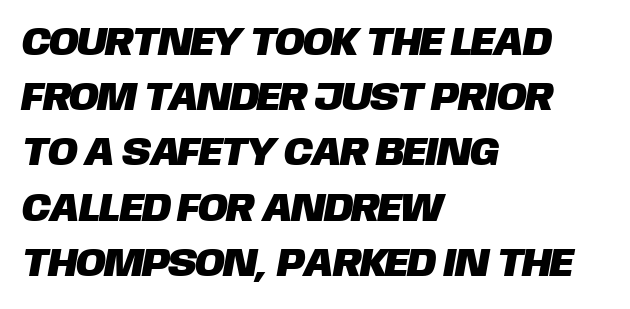
Q: Is the typeface a serif or a sans-serif typeface? A: Sans-serif.
Q: Is the text underlined? A: No.
Q: How is the paragraph aligned? A: Left-aligned.
Q: Is the spacing between letters normal or unusually wide? A: Normal.
Q: Is the spacing between lines tight, normal or loose? A: Normal.
Q: Width (condensed, normal, or wide)? A: Normal.
Q: Stroke contrast? A: Low.
Q: x-height? A: Large.
Q: Monospaced? A: No.
